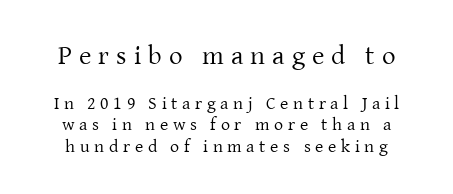
The image shows 27 px text type, upright; set line spacing 1.22x, unusually wide letter spacing (+0.26 em), not underlined; the first (top) block is 1.5x larger.
